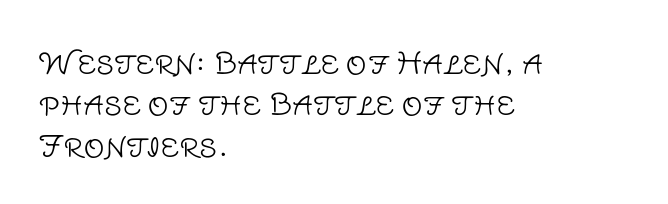
{"serif": "no", "bold": "no", "weight": "light", "width": "normal", "stroke_contrast": "low", "x_height": "large", "monospaced": "no", "underline": "no", "align": "left", "line_spacing": "normal", "line_spacing_ratio": 1.43, "letter_spacing": "normal", "letter_spacing_em": 0.0, "glyph_px": 29}
